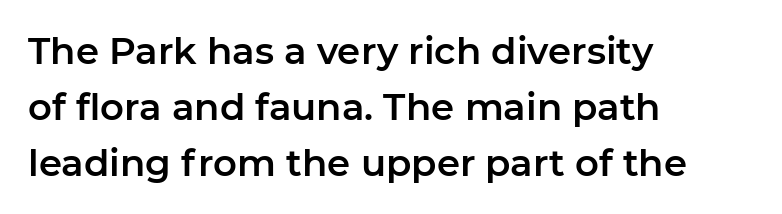
{"serif": "no", "italic": "no", "width": "normal", "stroke_contrast": "low", "x_height": "medium", "monospaced": "no", "underline": "no", "align": "left", "line_spacing": "normal", "line_spacing_ratio": 1.51, "letter_spacing": "normal", "letter_spacing_em": 0.0, "glyph_px": 37}
